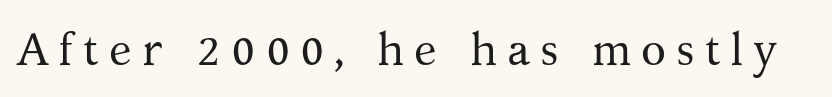
What kind of face is this? One with serifs. You could not count columns in this text — the font is proportionally spaced. The tracking reads as deliberately expanded to a designer's eye. The face looks like a standard text weight, possibly lighter. This sample uses an upright cut, with every glyph sitting square on the baseline. The area under the type is left untouched.
